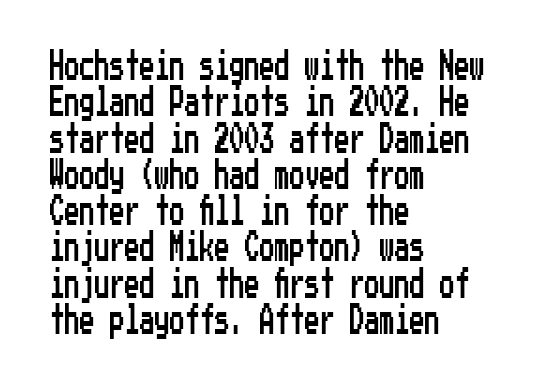
The image shows 30 px condensed sans-serif type, upright; set left-aligned, line spacing 1.21x, normal letter spacing, not underlined; low stroke contrast and a medium x-height.
